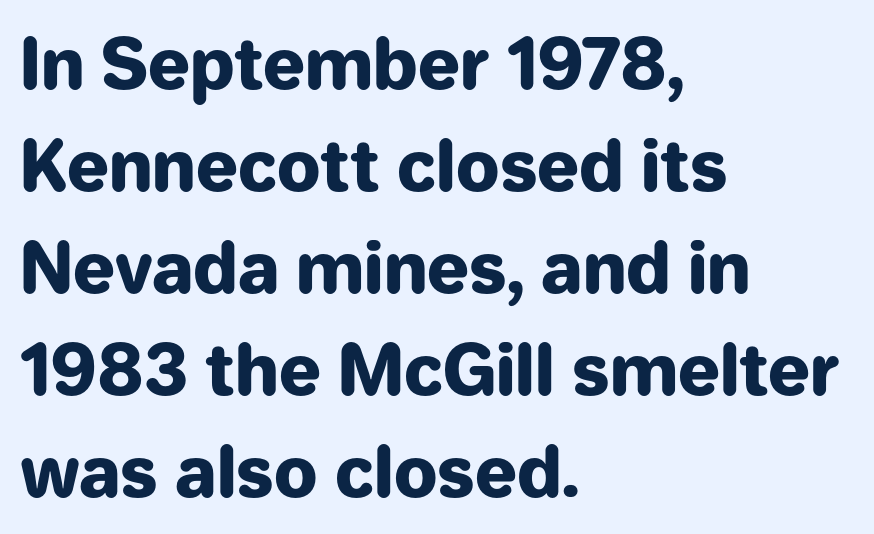
The image shows 69 px heavy sans-serif type, upright; set left-aligned, normal line spacing (1.48x), normal letter spacing, not underlined; low stroke contrast and a medium x-height.
